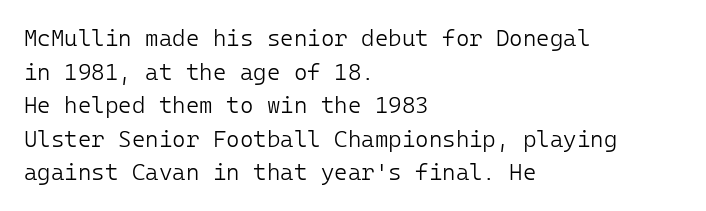
What stands out about the letter spacing? Nothing — it is the standard amount. Type without underlining. You can tell it's not italic because the verticals are truly vertical. Is there much room between lines? A standard amount, neither cramped nor airy.
